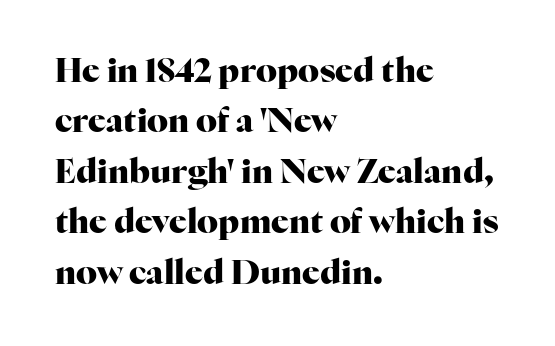
The image shows 33 px heavy serif type, upright; set left-aligned, normal line spacing (1.53x), normal letter spacing, not underlined; high stroke contrast and a medium x-height.
